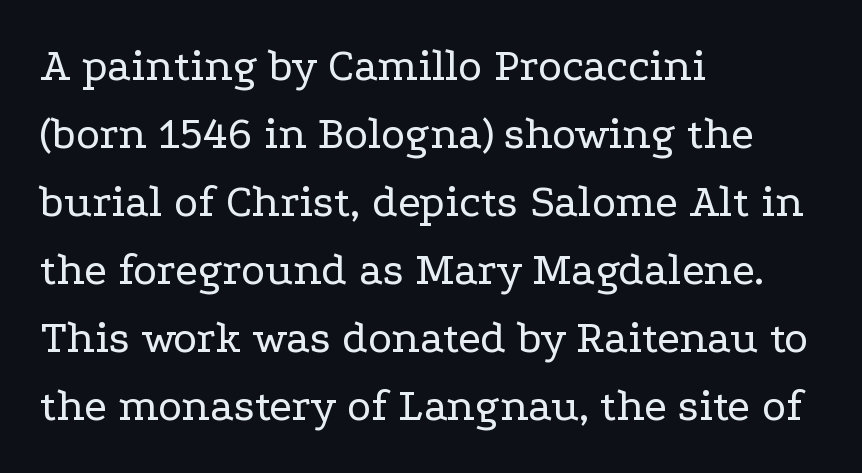
Q: Is the text bold? A: No.
Q: Is the text italic (slanted)? A: No, it is upright.
Q: Is the typeface a serif or a sans-serif typeface? A: Serif.
Q: Is the text underlined? A: No.
Q: How is the paragraph aligned? A: Left-aligned.
Q: Is the spacing between letters normal or unusually wide? A: Normal.
Q: Is the spacing between lines tight, normal or loose? A: Normal.
Q: Width (condensed, normal, or wide)? A: Wide.
Q: Stroke contrast? A: Low.
Q: x-height? A: Medium.
Q: Monospaced? A: No.
